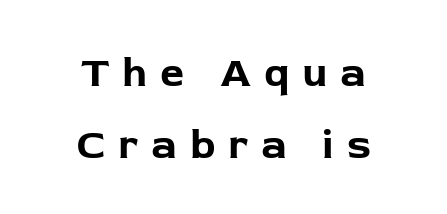
The foot of each line stays bare and open. A typesetter would label this face a sans. Spacing between characters has been opened up far beyond the box default. How heavy is the stroke? Heavy — this is a bold. Character widths vary here, with narrow letters taking less room than wide ones.
